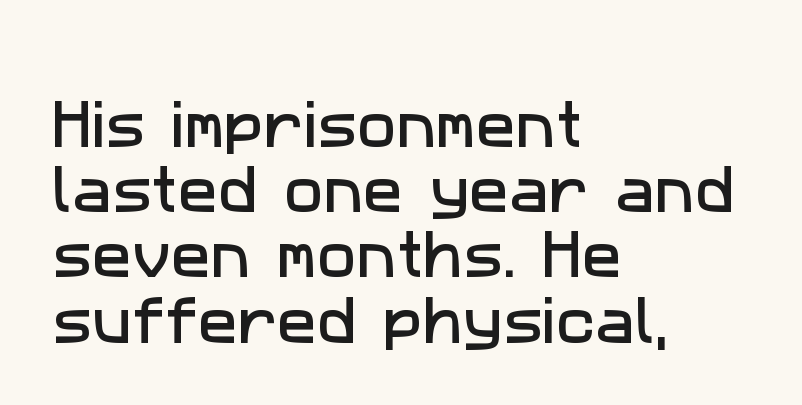
Q: Is the typeface a serif or a sans-serif typeface? A: Sans-serif.
Q: Is the text underlined? A: No.
Q: How is the paragraph aligned? A: Left-aligned.
Q: Is the spacing between letters normal or unusually wide? A: Normal.
Q: Width (condensed, normal, or wide)? A: Normal.
Q: Stroke contrast? A: Low.
Q: x-height? A: Medium.
Q: Monospaced? A: No.
